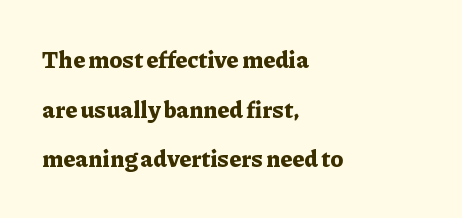
The image shows 23 px bold type, upright; set left-aligned, loose line spacing (2.16x), normal letter spacing, not underlined.
